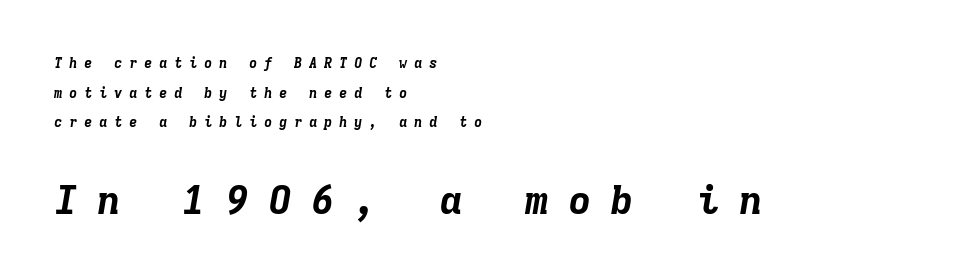
{"italic": "yes", "lean": "right", "slant_degrees": 9, "bold": "yes", "weight": "bold", "width": "normal", "stroke_contrast": "low", "x_height": "medium", "monospaced": "yes", "underline": "no", "align": "left", "line_spacing": "loose", "line_spacing_ratio": 2.11, "letter_spacing": "wide", "letter_spacing_em": 0.47, "larger_block": "second", "size_ratio": 2.86, "glyph_px": 40}
